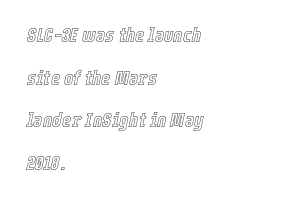
{"italic": "yes", "lean": "right", "slant_degrees": 12, "underline": "no", "align": "left", "line_spacing": "loose", "line_spacing_ratio": 2.13, "letter_spacing": "normal", "letter_spacing_em": 0.0, "glyph_px": 20}
